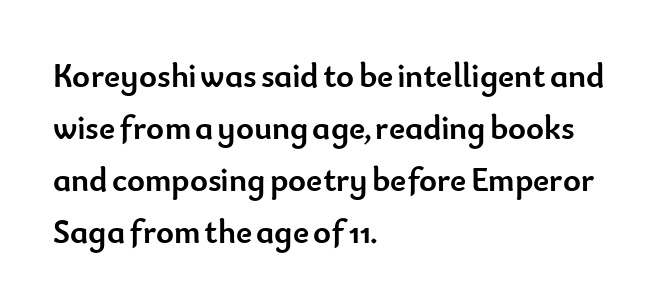
The image shows 34 px semibold sans-serif type, upright; set left-aligned, normal line spacing (1.53x), normal letter spacing, not underlined; low stroke contrast and a small x-height.
